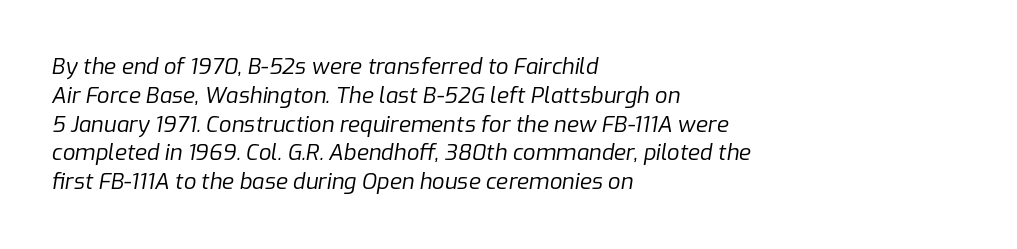
Q: Is the text bold? A: No.
Q: Is the text italic (slanted)? A: Yes, it leans right by about 9 degrees.
Q: Is the text underlined? A: No.
Q: How is the paragraph aligned? A: Left-aligned.
Q: Is the spacing between letters normal or unusually wide? A: Normal.
Q: Is the spacing between lines tight, normal or loose? A: Normal.
